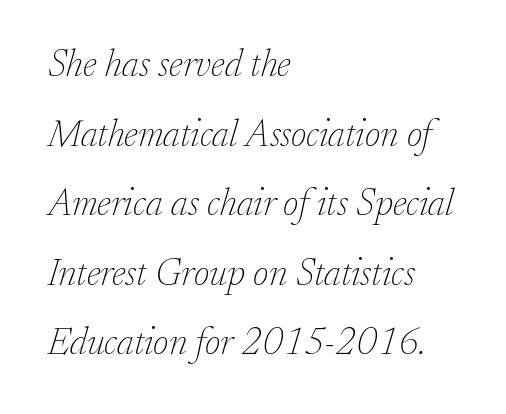
{"serif": "yes", "italic": "yes", "lean": "right", "slant_degrees": 17, "bold": "no", "weight": "thin", "width": "normal", "stroke_contrast": "low", "x_height": "small", "monospaced": "no", "underline": "no", "align": "left", "line_spacing_ratio": 1.83, "letter_spacing": "normal", "letter_spacing_em": 0.0, "glyph_px": 38}
